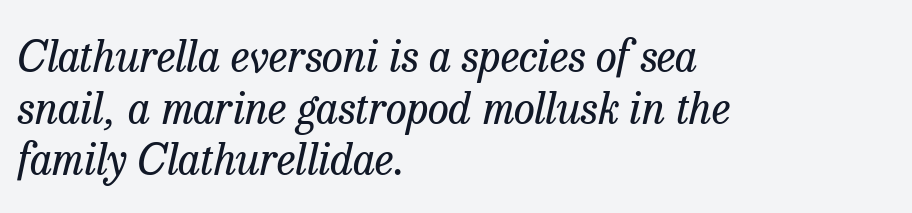
Q: Is the text bold? A: No.
Q: Is the text italic (slanted)? A: Yes, it leans right by about 13 degrees.
Q: Is the typeface a serif or a sans-serif typeface? A: Serif.
Q: Is the text underlined? A: No.
Q: How is the paragraph aligned? A: Left-aligned.
Q: Is the spacing between letters normal or unusually wide? A: Normal.
Q: Width (condensed, normal, or wide)? A: Normal.
Q: Stroke contrast? A: Low.
Q: x-height? A: Medium.
Q: Monospaced? A: No.
